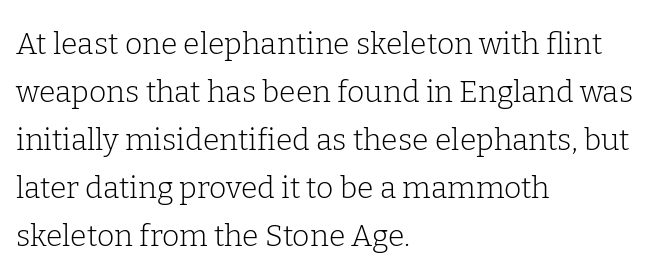
No italicization has been applied; the sample stays upright. The type family on display is of the serif kind. The leading is moderate, giving the passage an even texture. A typesetter would call this proportional, since set widths differ per character. This rendering uses left alignment, leaving the right contour irregular. Beneath every word, the page is bare.
